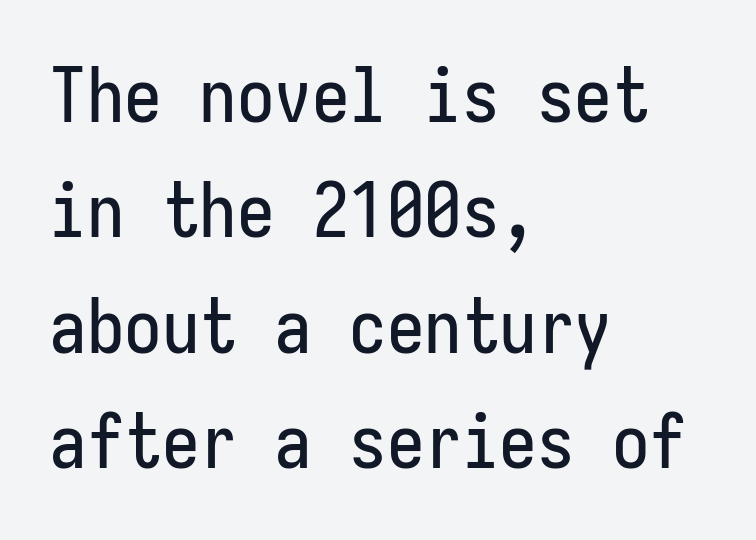
Q: Is the text italic (slanted)? A: No, it is upright.
Q: Is the typeface a serif or a sans-serif typeface? A: Sans-serif.
Q: Is the text underlined? A: No.
Q: How is the paragraph aligned? A: Left-aligned.
Q: Is the spacing between letters normal or unusually wide? A: Normal.
Q: Is the spacing between lines tight, normal or loose? A: Normal.
Q: Width (condensed, normal, or wide)? A: Condensed.
Q: Stroke contrast? A: Low.
Q: x-height? A: Medium.
Q: Monospaced? A: Yes.
